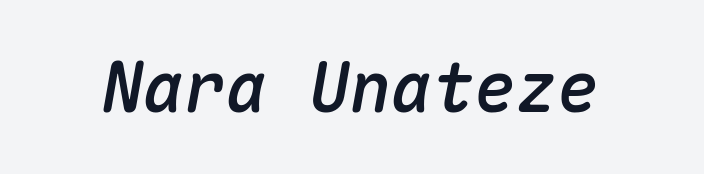
Q: Is the text italic (slanted)? A: Yes, it leans right by about 10 degrees.
Q: Is the text underlined? A: No.
Q: Is the spacing between letters normal or unusually wide? A: Normal.
Q: Width (condensed, normal, or wide)? A: Normal.
Q: Stroke contrast? A: Medium.
Q: x-height? A: Medium.
Q: Monospaced? A: Yes.
